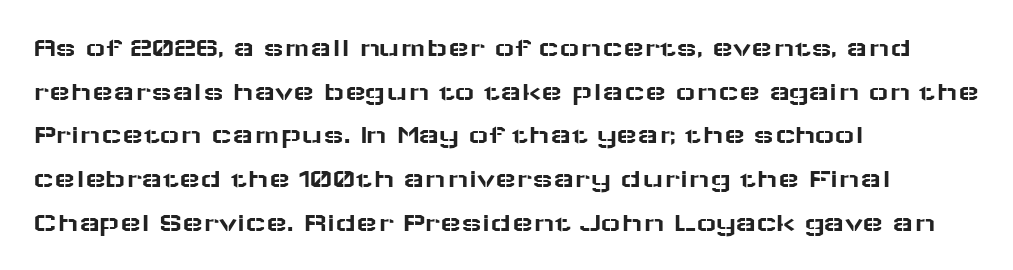
The image shows 28 px wide sans-serif type, upright; set left-aligned, normal line spacing (1.56x), normal letter spacing, not underlined; low stroke contrast and a medium x-height.
